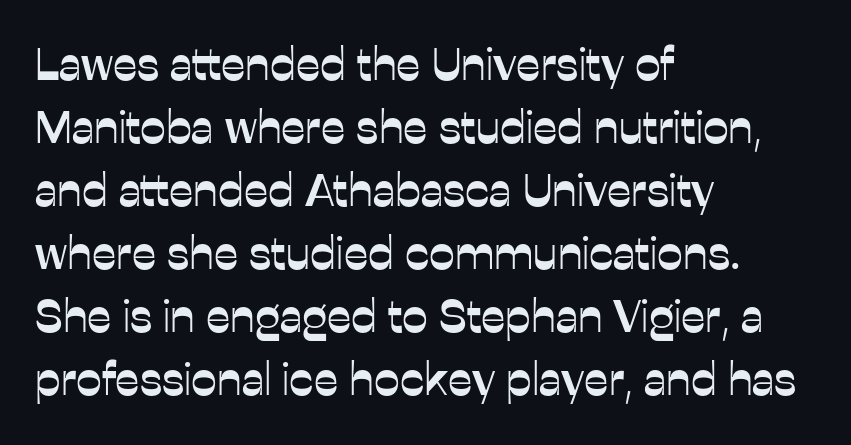
Quick note: underline off. The compositor pushed each line to the left boundary. Vertical strokes here are truly vertical. The face used here is proportionally spaced, like ordinary book or web type. A typesetter would call this leading conventional body-copy spacing.
